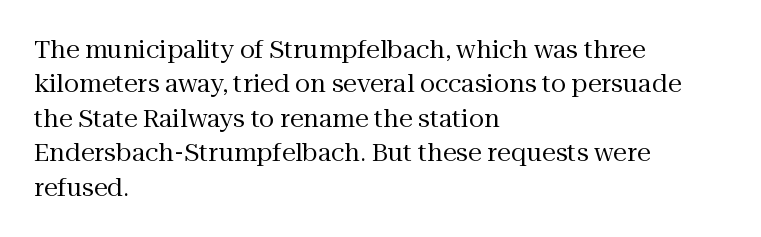
Spacing between characters is what you'd get straight out of the box. The passage shown is not underscored anywhere. The lines in this sample share a left origin and differ only in where they stop. The lines sit at an ordinary, default distance from one another. Is the type heavy? It reads as light-to-regular instead.
